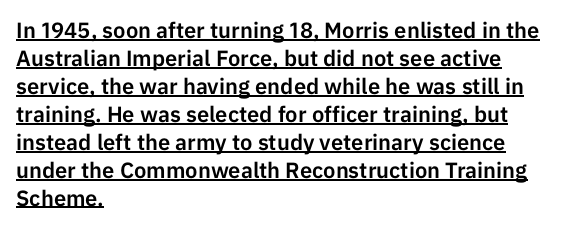
Q: Is the text italic (slanted)? A: No, it is upright.
Q: Is the text underlined? A: Yes.
Q: How is the paragraph aligned? A: Left-aligned.
Q: Is the spacing between letters normal or unusually wide? A: Normal.
Q: Is the spacing between lines tight, normal or loose? A: Normal.
